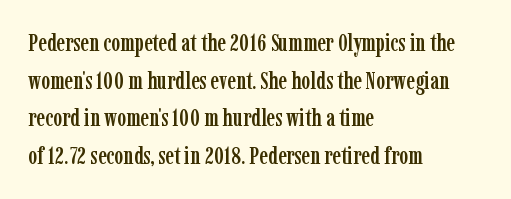
Q: Is the text italic (slanted)? A: No, it is upright.
Q: Is the text underlined? A: No.
Q: How is the paragraph aligned? A: Left-aligned.
Q: Is the spacing between letters normal or unusually wide? A: Normal.
Q: Is the spacing between lines tight, normal or loose? A: Normal.
